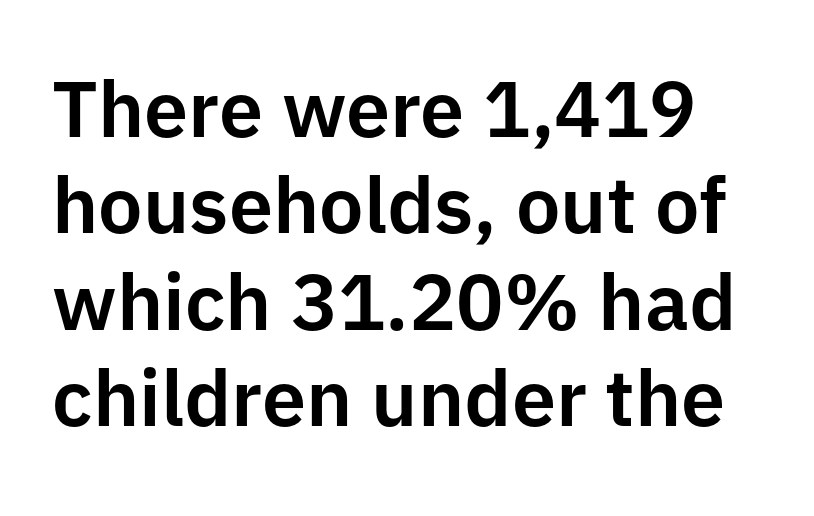
The image shows 79 px sans-serif type, upright; set line spacing 1.22x, normal letter spacing, not underlined; low stroke contrast and a medium x-height.
